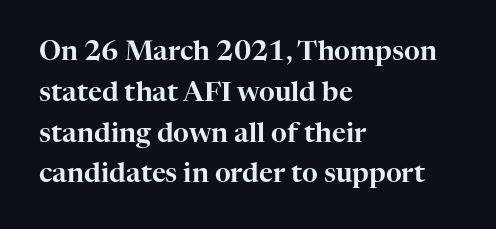
Q: Is the text italic (slanted)? A: No, it is upright.
Q: Is the text underlined? A: No.
Q: How is the paragraph aligned? A: Left-aligned.
Q: Is the spacing between letters normal or unusually wide? A: Normal.
Q: Is the spacing between lines tight, normal or loose? A: Normal.
